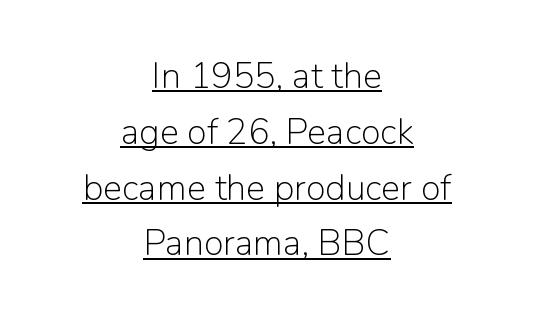
{"serif": "no", "italic": "no", "bold": "no", "weight": "light", "width": "normal", "stroke_contrast": "low", "x_height": "medium", "monospaced": "no", "underline": "yes", "align": "center", "line_spacing": "normal", "line_spacing_ratio": 1.55, "letter_spacing": "normal", "letter_spacing_em": 0.0, "glyph_px": 36}
